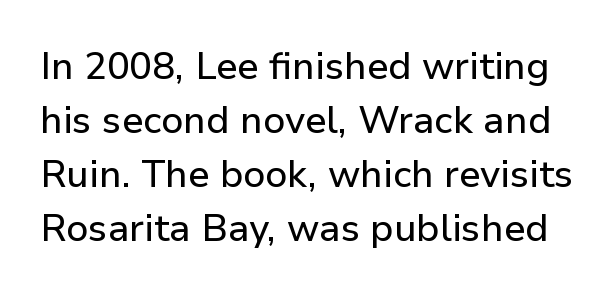
{"serif": "no", "italic": "no", "width": "normal", "stroke_contrast": "low", "x_height": "medium", "monospaced": "no", "underline": "no", "line_spacing": "normal", "line_spacing_ratio": 1.42, "letter_spacing": "normal", "letter_spacing_em": 0.0, "glyph_px": 38}
